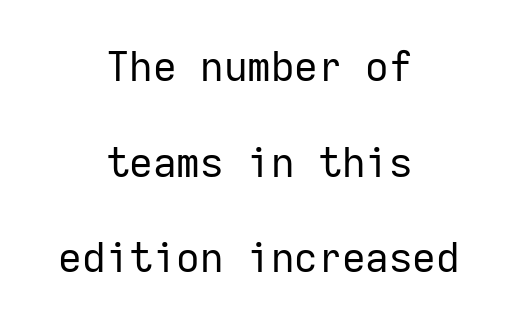
{"serif": "no", "italic": "no", "bold": "no", "weight": "regular", "width": "normal", "stroke_contrast": "low", "x_height": "medium", "monospaced": "yes", "underline": "no", "align": "center", "line_spacing": "loose", "line_spacing_ratio": 2.33, "letter_spacing": "normal", "letter_spacing_em": 0.0, "glyph_px": 41}
